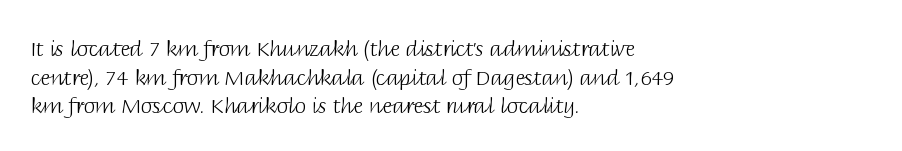
Line beginnings align vertically; line endings do not. Whoever set this chose a conventional vertical rhythm. Stroke mass is kept to a normal reading level or below. Nobody touched the tracking dial on this one.
